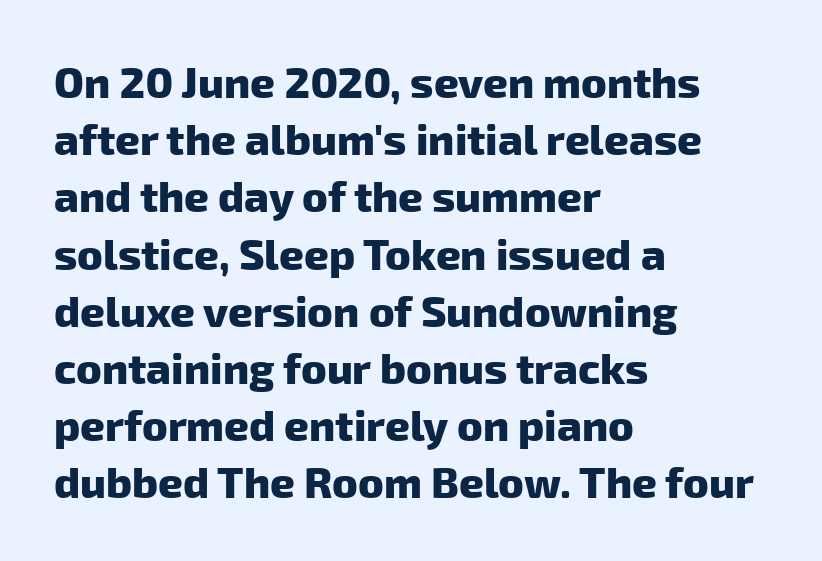
Q: Is the text bold? A: Yes.
Q: Is the typeface a serif or a sans-serif typeface? A: Sans-serif.
Q: Is the text underlined? A: No.
Q: How is the paragraph aligned? A: Left-aligned.
Q: Is the spacing between letters normal or unusually wide? A: Normal.
Q: Is the spacing between lines tight, normal or loose? A: Normal.
Q: Width (condensed, normal, or wide)? A: Normal.
Q: Stroke contrast? A: Low.
Q: x-height? A: Medium.
Q: Monospaced? A: No.
